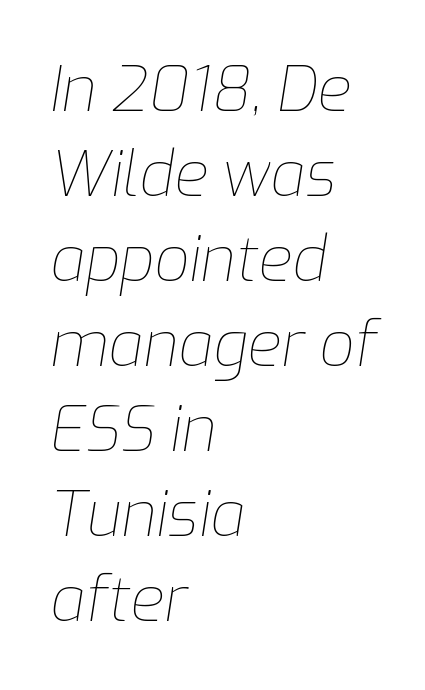
Q: Is the text bold? A: No.
Q: Is the text italic (slanted)? A: Yes, it leans right by about 9 degrees.
Q: Is the text underlined? A: No.
Q: How is the paragraph aligned? A: Left-aligned.
Q: Is the spacing between letters normal or unusually wide? A: Normal.
Q: Is the spacing between lines tight, normal or loose? A: Normal.
Q: Width (condensed, normal, or wide)? A: Normal.
Q: Stroke contrast? A: Low.
Q: x-height? A: Medium.
Q: Monospaced? A: No.
